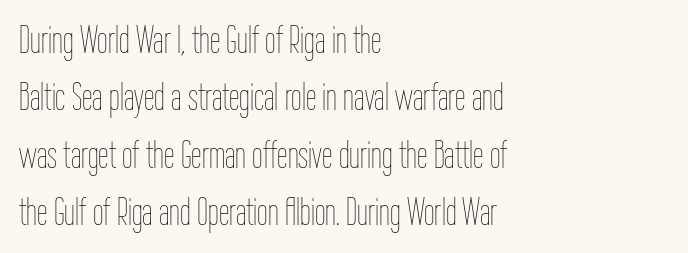
The image shows 38 px thin, condensed type, upright; set left-aligned, normal line spacing (1.51x), normal letter spacing, not underlined; low stroke contrast and a medium x-height.
